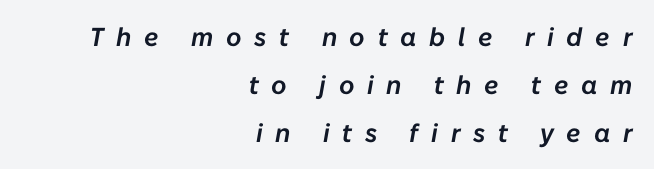
Q: Is the text italic (slanted)? A: Yes, it leans right by about 10 degrees.
Q: Is the text underlined? A: No.
Q: How is the paragraph aligned? A: Right-aligned.
Q: Is the spacing between letters normal or unusually wide? A: Unusually wide.
